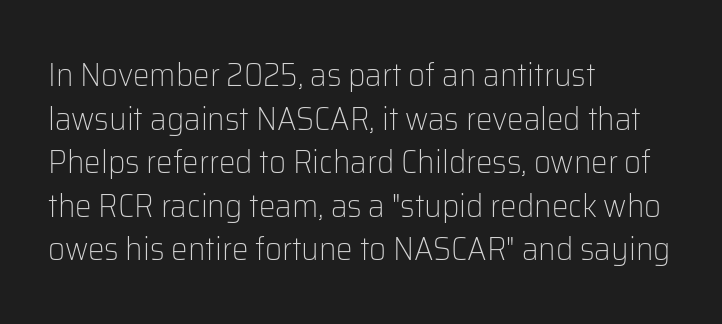
{"serif": "no", "italic": "no", "bold": "no", "weight": "light", "width": "normal", "stroke_contrast": "low", "x_height": "medium", "monospaced": "no", "underline": "no", "align": "left", "line_spacing": "normal", "line_spacing_ratio": 1.32, "letter_spacing": "normal", "letter_spacing_em": 0.0, "glyph_px": 33}
